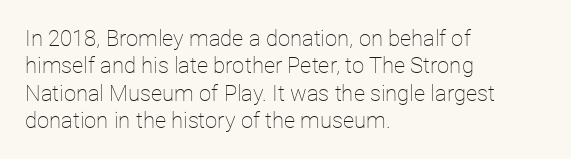
Rendered with straight, roman letterforms. Weight: not bold — regular or lighter. Words appear dense and cohesive because spacing is normal. Horizontal alignment here is leftward, the default for most running prose. A clean baseline with only descenders dipping below it.
